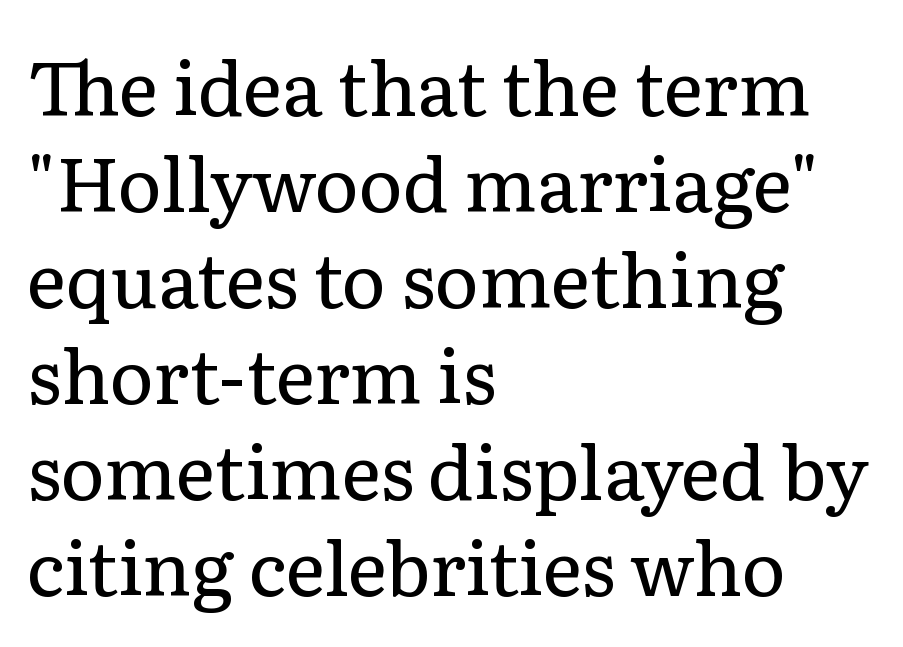
The image shows 75 px regular-weight serif type, upright; set left-aligned, normal line spacing (1.28x), normal letter spacing, not underlined; low stroke contrast and a medium x-height.
